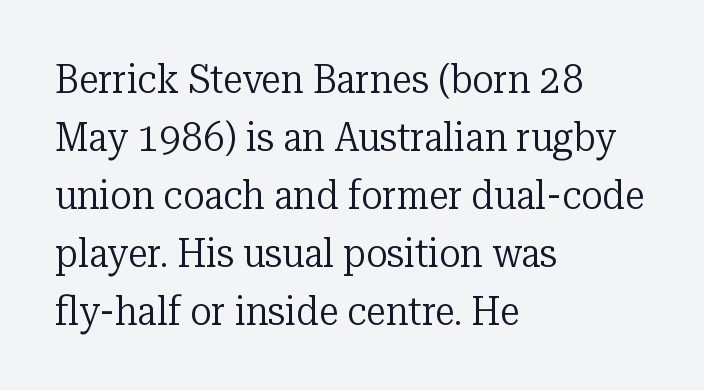
{"serif": "yes", "italic": "no", "bold": "no", "weight": "regular", "width": "normal", "stroke_contrast": "low", "x_height": "medium", "monospaced": "no", "underline": "no", "align": "left", "line_spacing": "normal", "line_spacing_ratio": 1.45, "letter_spacing": "normal", "letter_spacing_em": 0.0, "glyph_px": 40}
